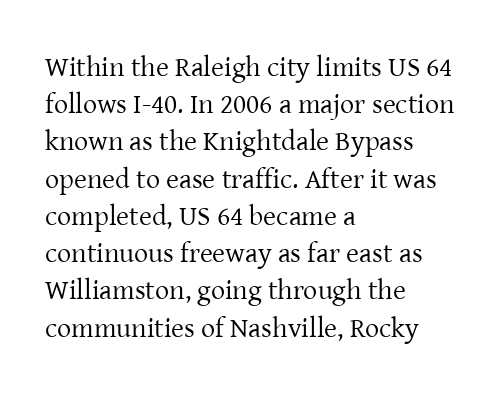
{"serif": "yes", "italic": "no", "bold": "no", "weight": "regular", "width": "normal", "stroke_contrast": "low", "x_height": "medium", "monospaced": "no", "underline": "no", "align": "left", "line_spacing": "normal", "line_spacing_ratio": 1.33, "letter_spacing": "normal", "letter_spacing_em": 0.0, "glyph_px": 28}
